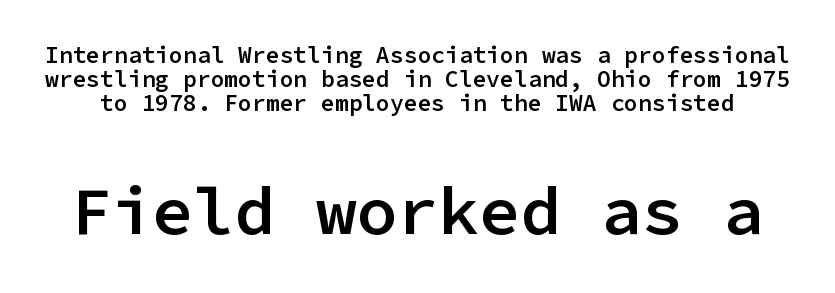
The strokes are fattened partway — semibold, not bold. The rendering uses typewriter-style spacing with identical character cells. In terms of posture, this sample is upright. The type family on display is of the sans-serif kind.
